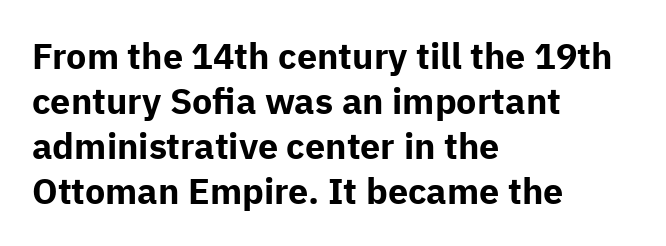
Q: Is the text bold? A: Yes.
Q: Is the text italic (slanted)? A: No, it is upright.
Q: Is the typeface a serif or a sans-serif typeface? A: Sans-serif.
Q: Is the text underlined? A: No.
Q: How is the paragraph aligned? A: Left-aligned.
Q: Is the spacing between letters normal or unusually wide? A: Normal.
Q: Is the spacing between lines tight, normal or loose? A: Normal.
Q: Width (condensed, normal, or wide)? A: Normal.
Q: Stroke contrast? A: Low.
Q: x-height? A: Medium.
Q: Monospaced? A: No.
